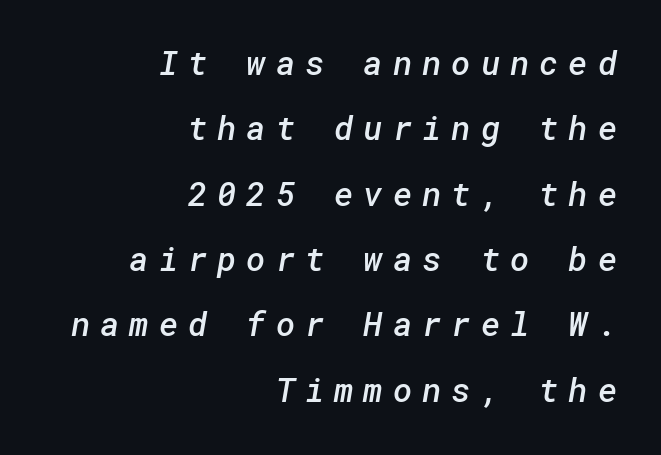
{"serif": "no", "bold": "semi", "weight": "semibold", "width": "normal", "stroke_contrast": "low", "x_height": "medium", "underline": "no", "align": "right", "line_spacing": "loose", "line_spacing_ratio": 1.98, "letter_spacing": "wide", "letter_spacing_em": 0.3, "glyph_px": 33}
